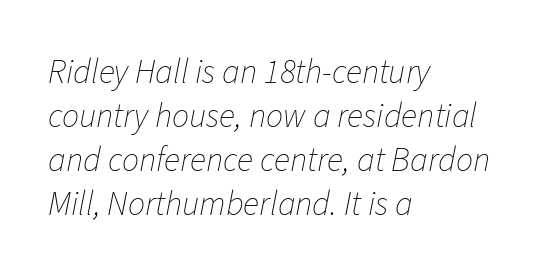
{"italic": "yes", "lean": "right", "slant_degrees": 11, "bold": "no", "weight": "thin", "width": "normal", "stroke_contrast": "low", "x_height": "medium", "monospaced": "no", "underline": "no", "align": "left", "line_spacing": "normal", "line_spacing_ratio": 1.29, "letter_spacing": "normal", "letter_spacing_em": 0.0, "glyph_px": 34}
